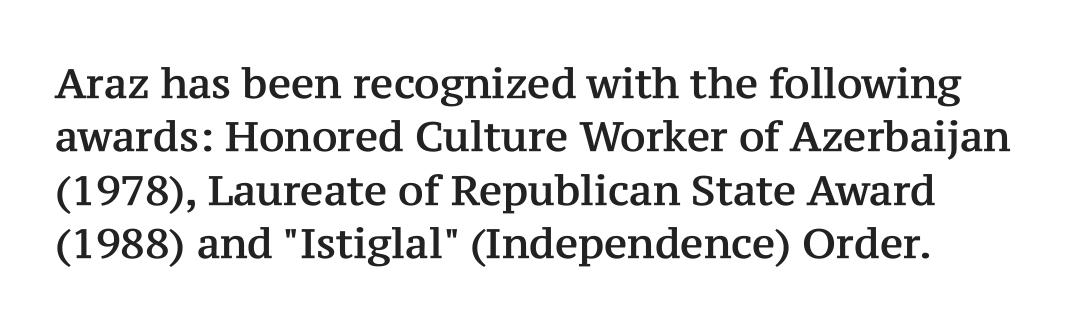
Check where the strokes stop: tiny serifs finish them off. You could not count columns in this text — the font is proportionally spaced. Short and long lines alike share a common starting point at left. Honestly, there is no underline to notice here at all.
